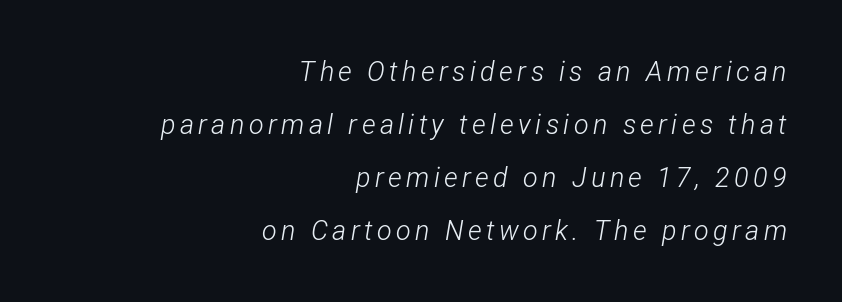
Q: Is the text bold? A: No.
Q: Is the text italic (slanted)? A: Yes, it leans right by about 12 degrees.
Q: Is the text underlined? A: No.
Q: How is the paragraph aligned? A: Right-aligned.
Q: Is the spacing between lines tight, normal or loose? A: Loose.
